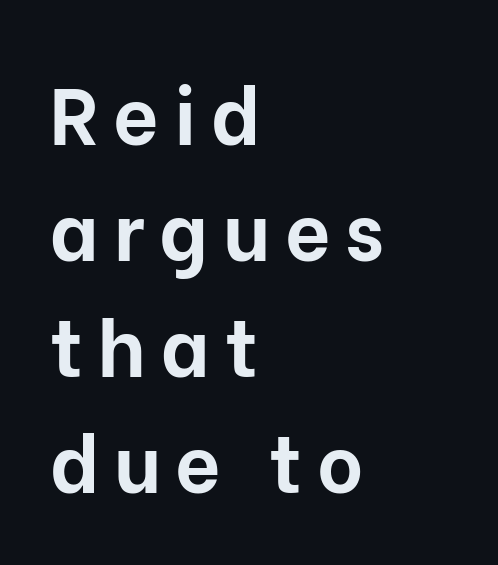
{"serif": "no", "italic": "no", "bold": "yes", "weight": "bold", "width": "normal", "stroke_contrast": "low", "x_height": "medium", "monospaced": "no", "underline": "no", "align": "left", "line_spacing": "normal", "line_spacing_ratio": 1.47, "glyph_px": 79}
